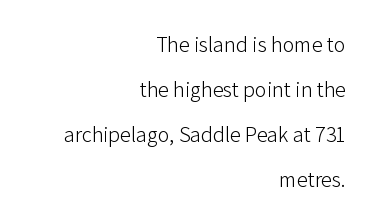
Standard letterfit; no display-style spreading of the glyphs. The weight would be labelled regular, book, light, or lighter still. The compositor pushed each line to the right boundary. No italicization has been applied; the sample stays upright. Unmarked baselines from the first word to the last. Does the leading feel generous? Absolutely, it's lavish.
